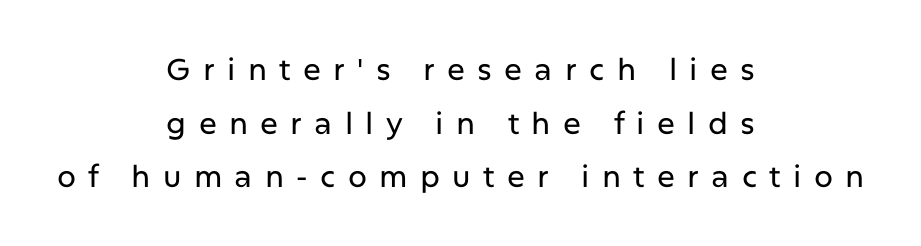
{"serif": "no", "italic": "no", "width": "normal", "stroke_contrast": "low", "x_height": "medium", "monospaced": "no", "underline": "no", "align": "center", "line_spacing_ratio": 1.79, "letter_spacing": "wide", "letter_spacing_em": 0.41, "glyph_px": 30}
